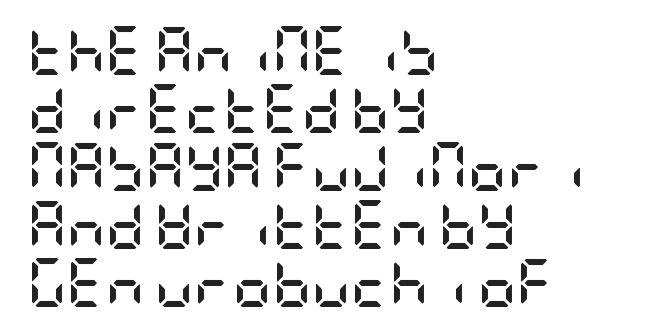
The image shows 48 px semibold, condensed sans-serif type, upright; set left-aligned, line spacing 1.21x, normal letter spacing, not underlined; low stroke contrast and a large x-height.
